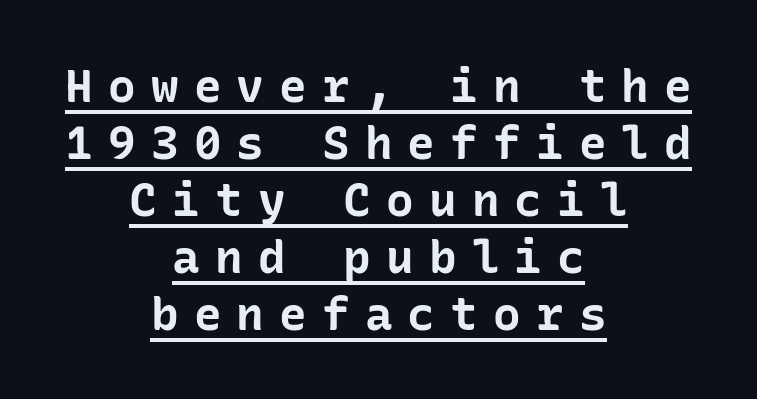
{"serif": "no", "italic": "no", "bold": "yes", "weight": "bold", "width": "normal", "stroke_contrast": "low", "x_height": "medium", "underline": "yes", "align": "center", "line_spacing_ratio": 1.24, "letter_spacing": "wide", "letter_spacing_em": 0.33, "glyph_px": 46}
